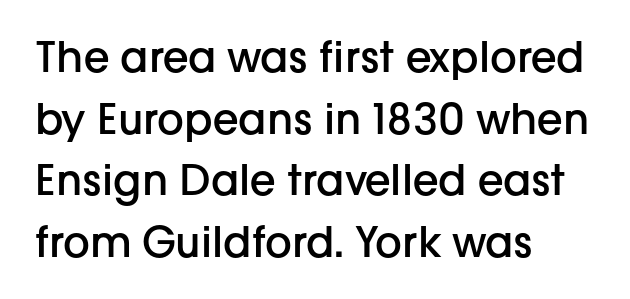
Q: Is the text bold? A: Semi-bold.
Q: Is the text italic (slanted)? A: No, it is upright.
Q: Is the typeface a serif or a sans-serif typeface? A: Sans-serif.
Q: Is the text underlined? A: No.
Q: How is the paragraph aligned? A: Left-aligned.
Q: Is the spacing between letters normal or unusually wide? A: Normal.
Q: Is the spacing between lines tight, normal or loose? A: Normal.
Q: Width (condensed, normal, or wide)? A: Normal.
Q: Stroke contrast? A: Low.
Q: x-height? A: Medium.
Q: Monospaced? A: No.
